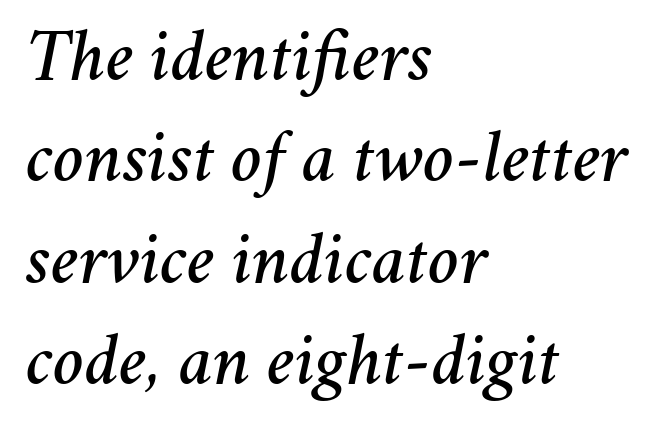
Q: Is the text italic (slanted)? A: Yes, it leans right by about 11 degrees.
Q: Is the text underlined? A: No.
Q: How is the paragraph aligned? A: Left-aligned.
Q: Is the spacing between letters normal or unusually wide? A: Normal.
Q: Is the spacing between lines tight, normal or loose? A: Normal.
Q: Width (condensed, normal, or wide)? A: Normal.
Q: Stroke contrast? A: Medium.
Q: x-height? A: Medium.
Q: Monospaced? A: No.
